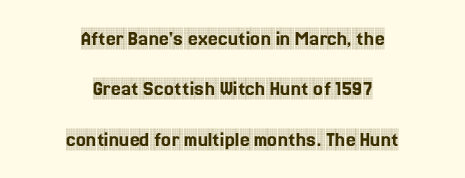
Horizontal bands of white between lines are thick stripes. No extra tracking has been applied to these lines. A centered setting, common on invitations and titles, is used for this passage. Posture: upright roman.
